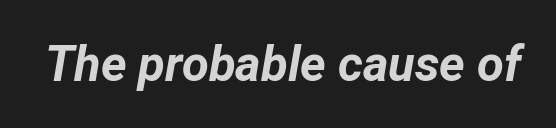
{"italic": "yes", "lean": "right", "slant_degrees": 12, "bold": "yes", "weight": "bold", "width": "normal", "stroke_contrast": "low", "x_height": "medium", "monospaced": "no", "underline": "no", "letter_spacing": "normal", "letter_spacing_em": 0.0, "glyph_px": 49}
